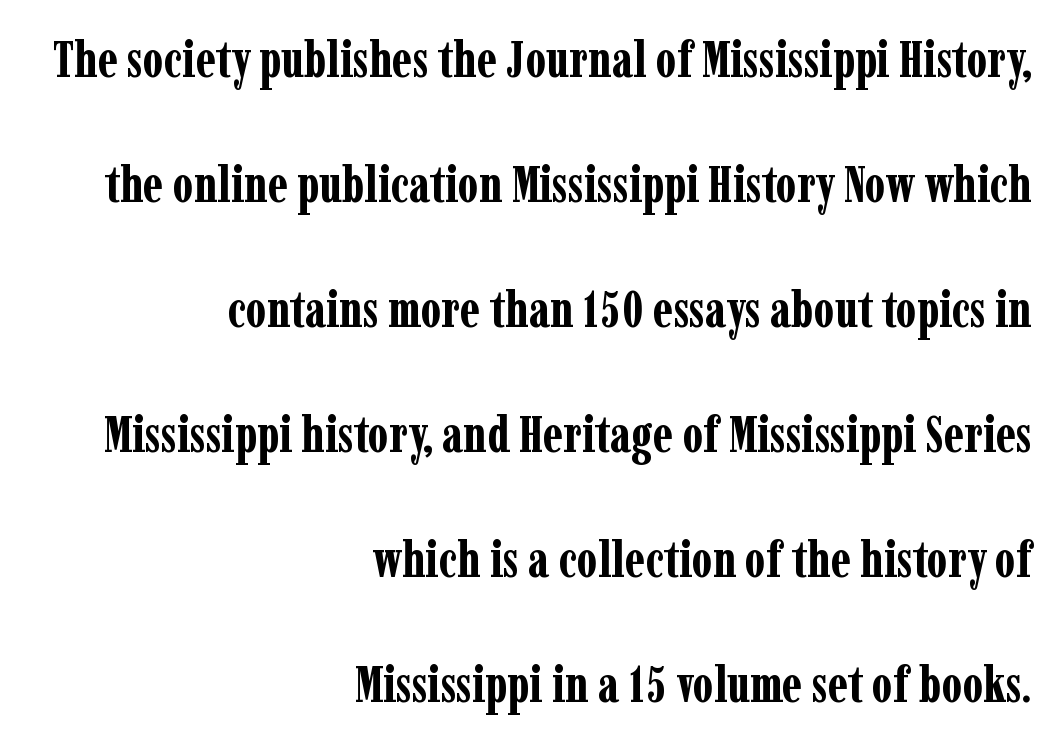
{"serif": "yes", "italic": "no", "bold": "yes", "weight": "bold", "width": "condensed", "stroke_contrast": "low", "x_height": "medium", "monospaced": "no", "underline": "no", "align": "right", "line_spacing": "loose", "line_spacing_ratio": 2.5, "letter_spacing": "normal", "letter_spacing_em": 0.0, "glyph_px": 50}
